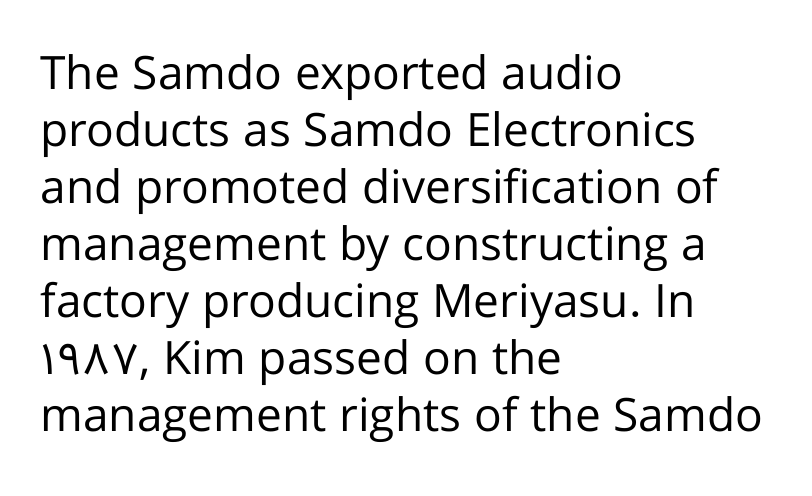
On a weight scale, this lands at 450 or below. Ascenders rise straight up at ninety degrees. Caption: multi-line text, flush left, ragged right. Here the designer chose a conventional face with non-uniform glyph widths. The characters display no serif detailing; their extremities are plain.
